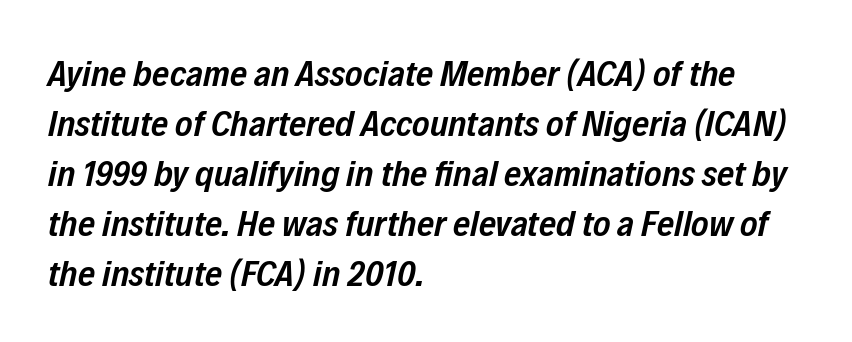
The rendering anchors every line to the left-hand side. The strip under each line holds only bare page. Does the leading feel generous? No, just average. What weight is shown? A semibold, between regular and bold.
